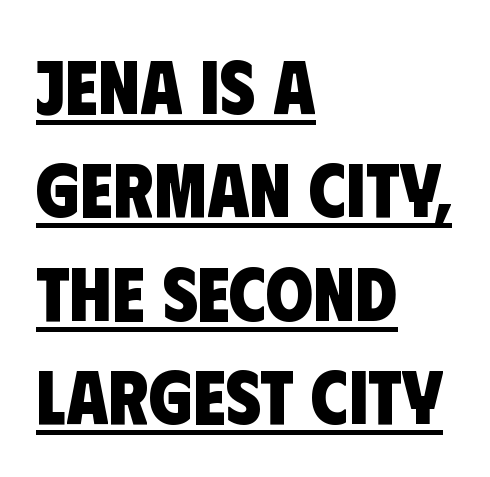
The face used here is a sans, in the tradition of grotesques and geometrics. Successive baselines arrive at the customary interval. The passage shown is underscored from start to finish. Varying glyph widths throughout — classic text-font behaviour. Line beginnings align vertically; line endings do not.
